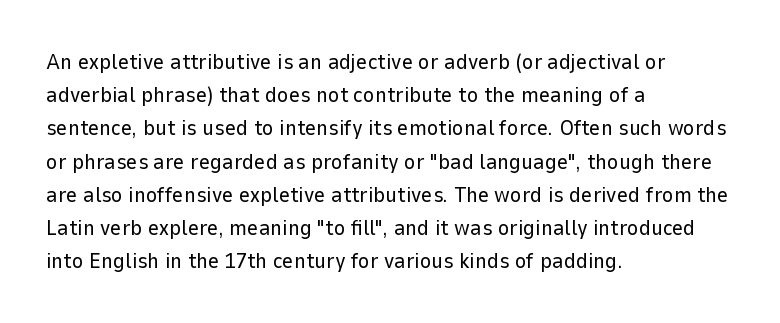
Tall strokes in this sample are plumb rather than angled. Weight: regular or lighter. Tracking value appears to be zero — textbook default spacing. The passage shown stacks its lines at a standard gap. The lines in this sample share a left origin and differ only in where they stop. Anything drawn beneath the words? Only blank space.
